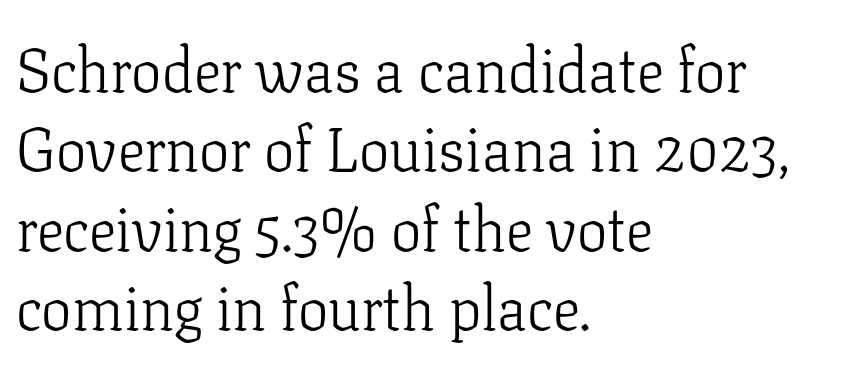
The image shows 61 px light serif type, upright; set left-aligned, normal line spacing (1.3x), normal letter spacing, not underlined; low stroke contrast and a medium x-height.
